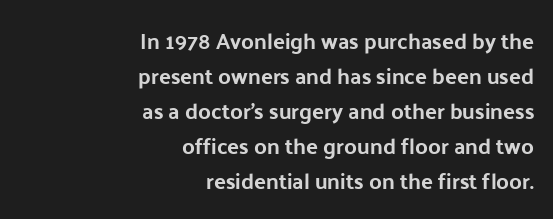
{"italic": "no", "underline": "no", "align": "right", "line_spacing": "normal", "line_spacing_ratio": 1.59, "letter_spacing": "normal", "letter_spacing_em": 0.0, "glyph_px": 22}
